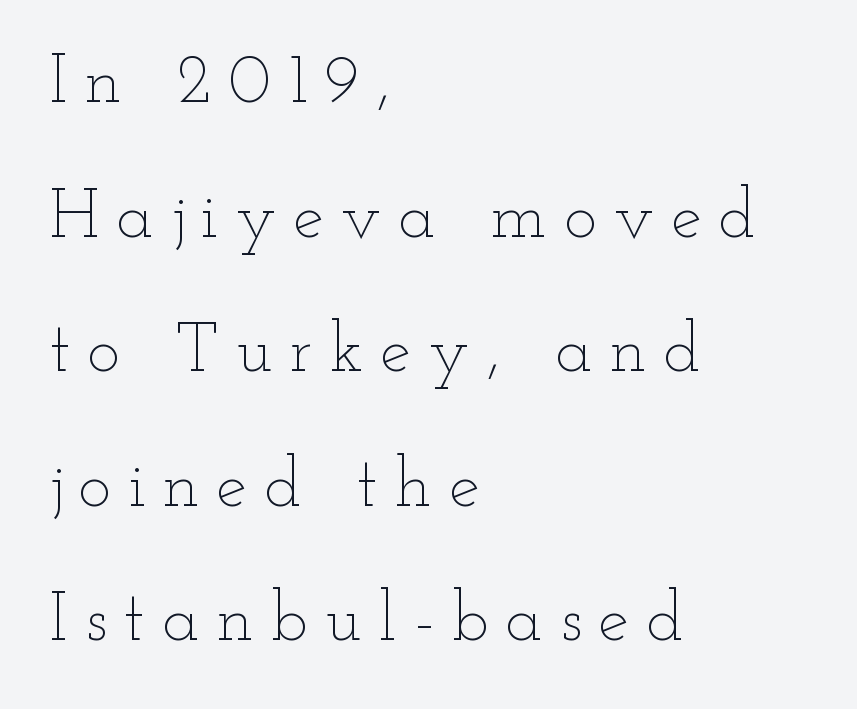
Tracking here is generous; glyphs stand well apart from one another. Stem width sits at or under what a default text font uses. The rendering uses a large line-height, opening up the rows. The typesetter chose a ragged-right arrangement here. Bare-footed words on every line. Every stem runs plumb, perpendicular to the baseline.
